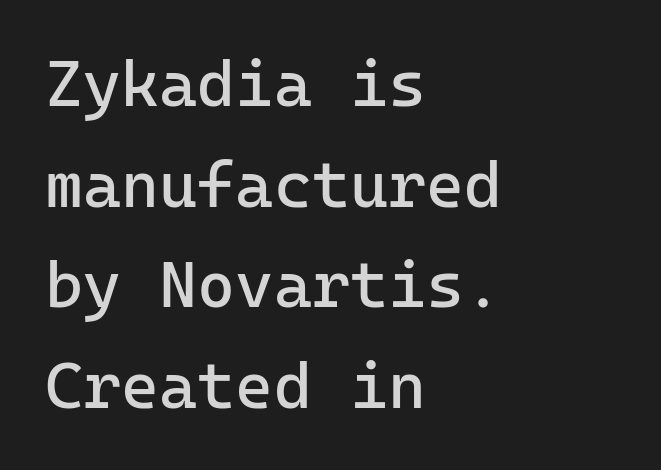
Caption: face not bold, strokes unweighted. Think of a typewriter: that constant character pitch is what you see here. Observe the ordinary spacing: letters are neighbours, not strangers. A typesetter would call this leading conventional body-copy spacing. If you drew a ruler down the left edge, every line would touch it. Glance below the letters and you will spot only blank space.
